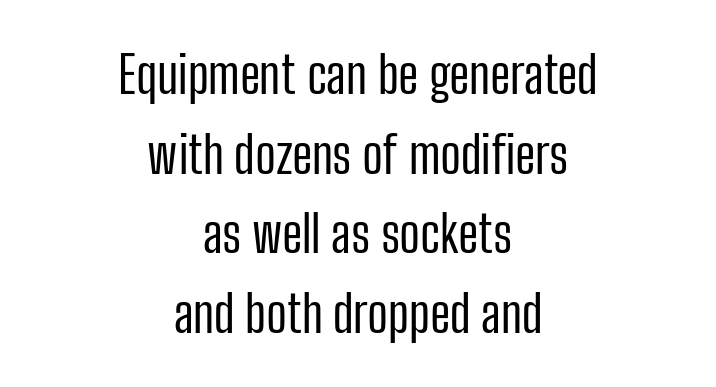
The image shows 51 px regular-weight, condensed sans-serif type, upright; set centered, normal line spacing (1.56x), normal letter spacing, not underlined; low stroke contrast and a medium x-height.
